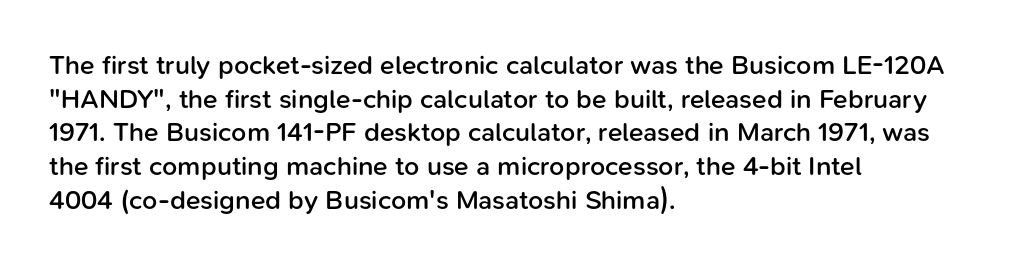
Does the copy run flush right? No — it runs flush left. The passage shown has conventional tracking throughout. Compared with an ordinary text face, these strokes are moderately heavier — a semibold. Unlike italic type, these characters show no tilt at all. No word sits above an underline.
